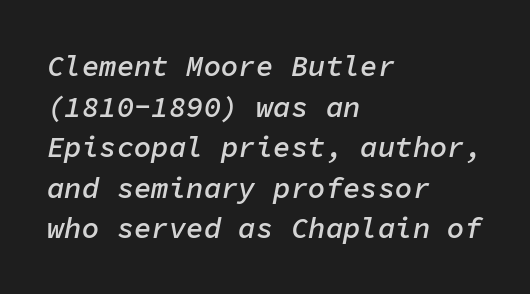
Baseline-to-baseline distance is the conventional proportion of letter height. The face used here is rendered with its standard letterfit. Honestly, there is no underline to notice here at all. A somewhat darkened texture: the type is semibold rather than bold. Every character sits at an angle, as italics do.
